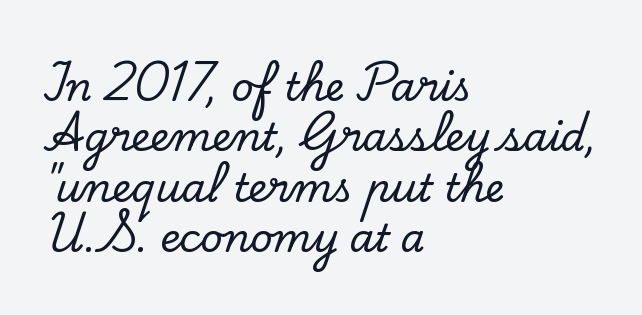
Q: Is the text italic (slanted)? A: Yes.
Q: Is the typeface a serif or a sans-serif typeface? A: Serif.
Q: Is the text underlined? A: No.
Q: How is the paragraph aligned? A: Left-aligned.
Q: Is the spacing between letters normal or unusually wide? A: Normal.
Q: Is the spacing between lines tight, normal or loose? A: Normal.
Q: Width (condensed, normal, or wide)? A: Normal.
Q: Stroke contrast? A: Low.
Q: x-height? A: Small.
Q: Monospaced? A: No.
